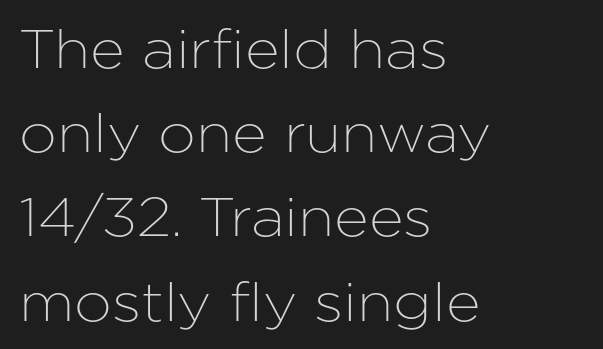
You could not count columns in this text — the font is proportionally spaced. Short note: letters normally spaced. This rendering features lettering with no underline. One-word summary of the alignment: left. Vertically, the passage feels balanced, rows spaced as you'd expect.
